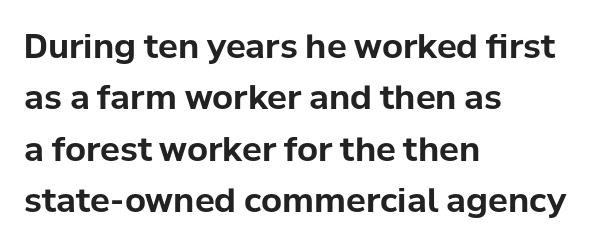
{"serif": "no", "italic": "no", "bold": "yes", "weight": "bold", "width": "normal", "stroke_contrast": "low", "x_height": "medium", "monospaced": "no", "underline": "no", "align": "left", "line_spacing": "normal", "line_spacing_ratio": 1.56, "letter_spacing": "normal", "letter_spacing_em": 0.0, "glyph_px": 33}
